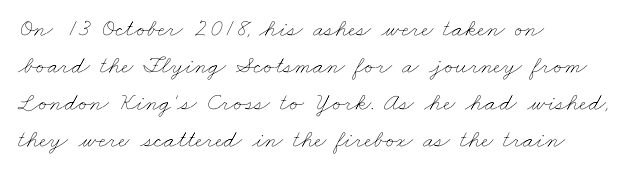
{"bold": "no", "underline": "no", "align": "left", "line_spacing": "normal", "line_spacing_ratio": 1.48, "letter_spacing": "normal", "letter_spacing_em": 0.0, "glyph_px": 25}
